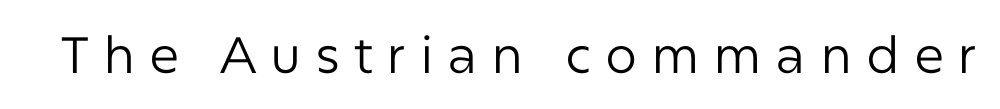
Q: Is the text bold? A: No.
Q: Is the text italic (slanted)? A: No, it is upright.
Q: Is the typeface a serif or a sans-serif typeface? A: Sans-serif.
Q: Is the text underlined? A: No.
Q: Is the spacing between letters normal or unusually wide? A: Unusually wide.
Q: Width (condensed, normal, or wide)? A: Normal.
Q: Stroke contrast? A: Low.
Q: x-height? A: Medium.
Q: Monospaced? A: No.
